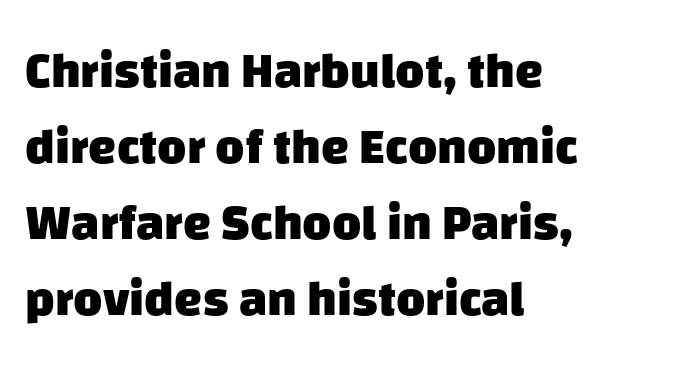
Q: Is the text bold? A: Yes.
Q: Is the typeface a serif or a sans-serif typeface? A: Sans-serif.
Q: Is the text underlined? A: No.
Q: How is the paragraph aligned? A: Left-aligned.
Q: Is the spacing between letters normal or unusually wide? A: Normal.
Q: Is the spacing between lines tight, normal or loose? A: Normal.
Q: Width (condensed, normal, or wide)? A: Normal.
Q: Stroke contrast? A: Low.
Q: x-height? A: Large.
Q: Monospaced? A: No.
